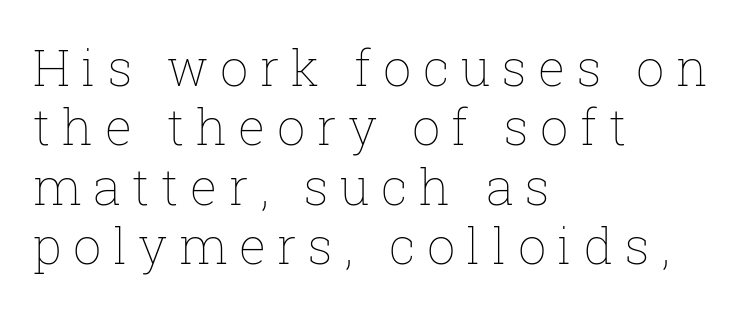
{"italic": "no", "bold": "no", "weight": "thin", "width": "normal", "stroke_contrast": "low", "x_height": "medium", "monospaced": "no", "underline": "no", "align": "left", "line_spacing_ratio": 1.19, "letter_spacing": "wide", "letter_spacing_em": 0.23, "glyph_px": 50}
